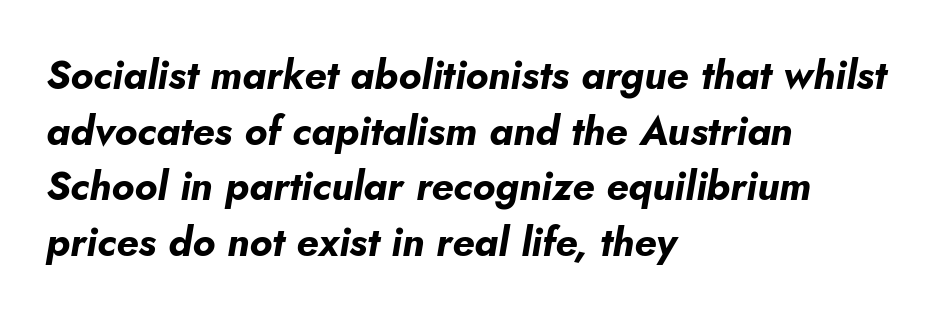
The image shows 40 px bold type, italic (leaning right); set left-aligned, normal line spacing (1.39x), normal letter spacing, not underlined; low stroke contrast and a small x-height.
